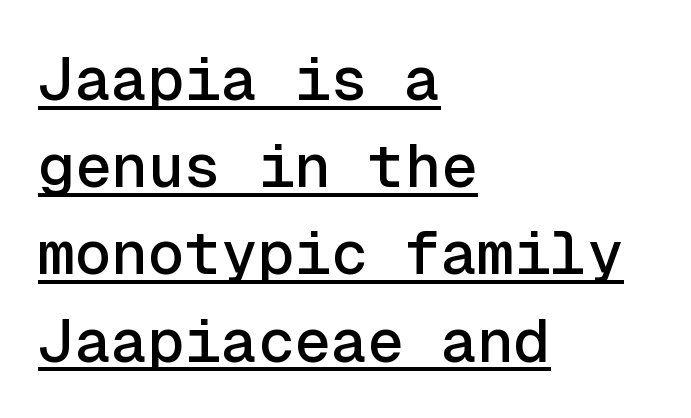
Q: Is the text italic (slanted)? A: No, it is upright.
Q: Is the typeface a serif or a sans-serif typeface? A: Sans-serif.
Q: Is the text underlined? A: Yes.
Q: How is the paragraph aligned? A: Left-aligned.
Q: Is the spacing between letters normal or unusually wide? A: Normal.
Q: Is the spacing between lines tight, normal or loose? A: Normal.
Q: Width (condensed, normal, or wide)? A: Normal.
Q: x-height? A: Medium.
Q: Monospaced? A: Yes.
